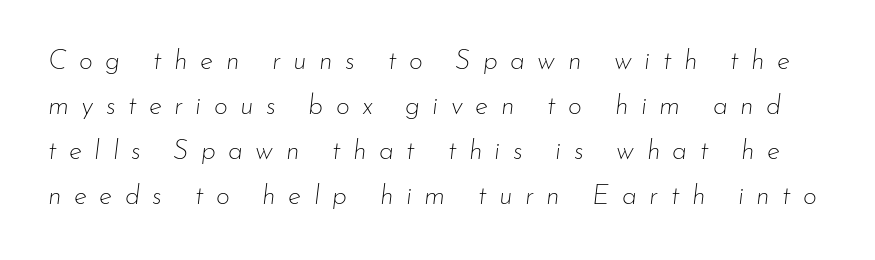
Q: Is the text bold? A: No.
Q: Is the text italic (slanted)? A: Yes, it leans right by about 7 degrees.
Q: Is the text underlined? A: No.
Q: Is the spacing between letters normal or unusually wide? A: Unusually wide.
Q: Is the spacing between lines tight, normal or loose? A: Normal.
